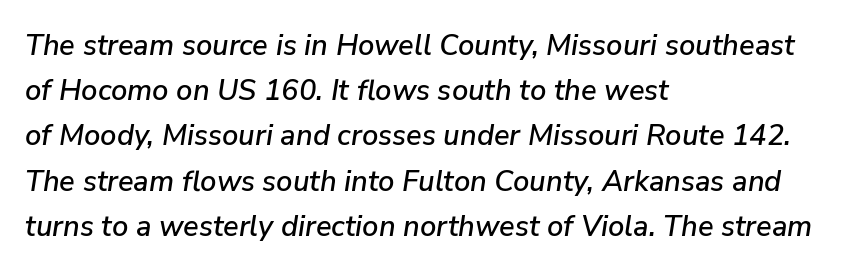
Q: Is the text italic (slanted)? A: Yes, it leans right by about 9 degrees.
Q: Is the text underlined? A: No.
Q: How is the paragraph aligned? A: Left-aligned.
Q: Is the spacing between letters normal or unusually wide? A: Normal.
Q: Is the spacing between lines tight, normal or loose? A: Normal.
Q: Width (condensed, normal, or wide)? A: Normal.
Q: Stroke contrast? A: Low.
Q: x-height? A: Medium.
Q: Monospaced? A: No.
